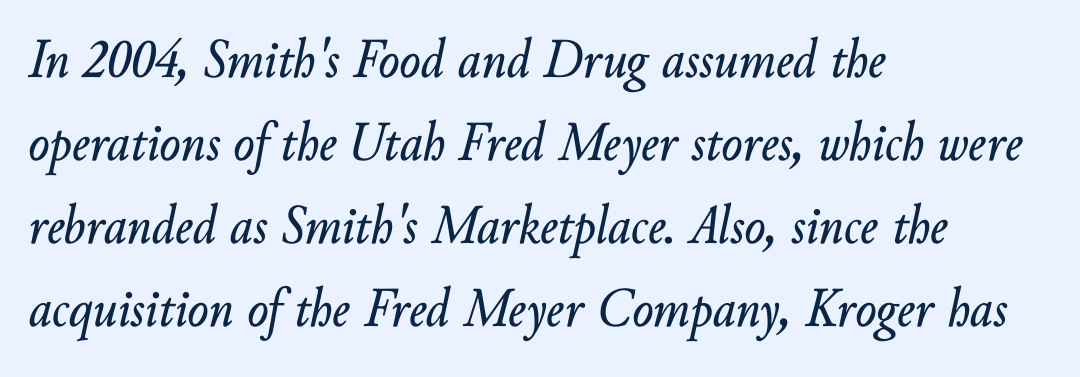
Notice how descenders clear the ascenders below comfortably — that's standard leading. Quick note: underline off. These lines are rendered in a variable-pitch font. The passage shown leans; its letterforms are oblique.
